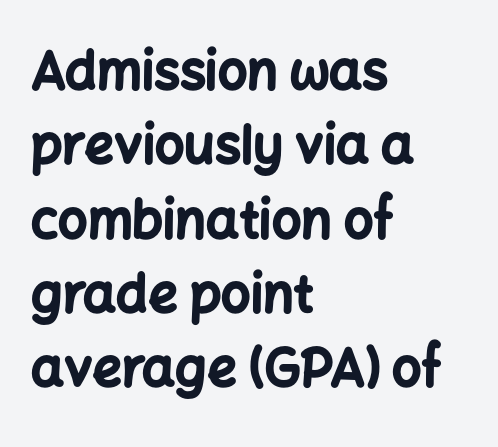
Q: Is the text bold? A: Yes.
Q: Is the text italic (slanted)? A: No, it is upright.
Q: Is the typeface a serif or a sans-serif typeface? A: Sans-serif.
Q: Is the text underlined? A: No.
Q: How is the paragraph aligned? A: Left-aligned.
Q: Is the spacing between letters normal or unusually wide? A: Normal.
Q: Is the spacing between lines tight, normal or loose? A: Normal.
Q: Width (condensed, normal, or wide)? A: Normal.
Q: Stroke contrast? A: Low.
Q: x-height? A: Medium.
Q: Monospaced? A: No.
